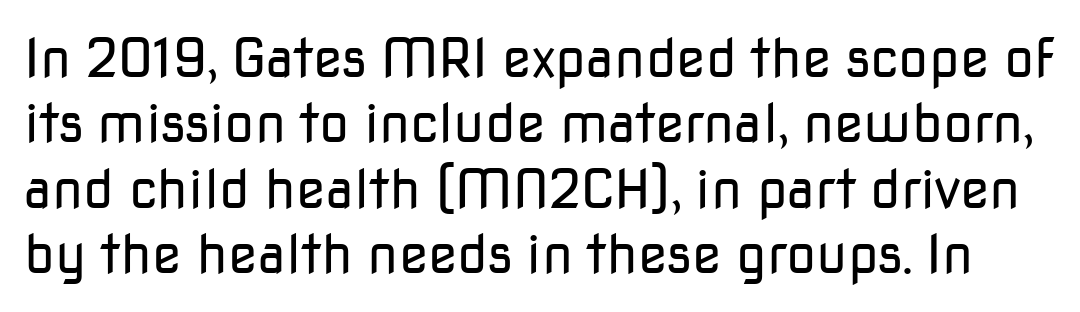
{"serif": "no", "italic": "no", "bold": "no", "weight": "regular", "width": "normal", "stroke_contrast": "low", "x_height": "medium", "monospaced": "no", "underline": "no", "line_spacing_ratio": 1.21, "letter_spacing": "normal", "letter_spacing_em": 0.0, "glyph_px": 54}
